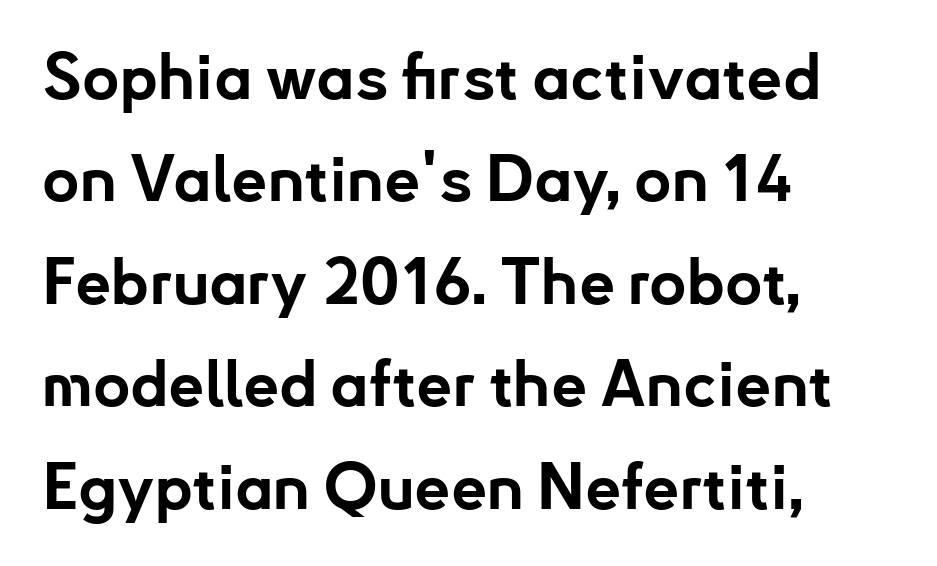
Q: Is the text bold? A: Yes.
Q: Is the text italic (slanted)? A: No, it is upright.
Q: Is the typeface a serif or a sans-serif typeface? A: Sans-serif.
Q: Is the text underlined? A: No.
Q: How is the paragraph aligned? A: Left-aligned.
Q: Is the spacing between letters normal or unusually wide? A: Normal.
Q: Is the spacing between lines tight, normal or loose? A: Normal.
Q: Width (condensed, normal, or wide)? A: Normal.
Q: Stroke contrast? A: Low.
Q: x-height? A: Small.
Q: Monospaced? A: No.
